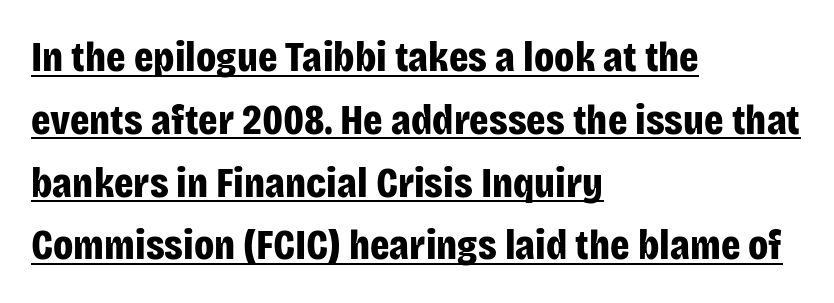
This sample is left-justified, so line endings fall wherever the words run out. A rule runs beneath these lines of type. The space between consecutive lines is moderate. Spacing verdict: proportional, widths tailored to each character.
